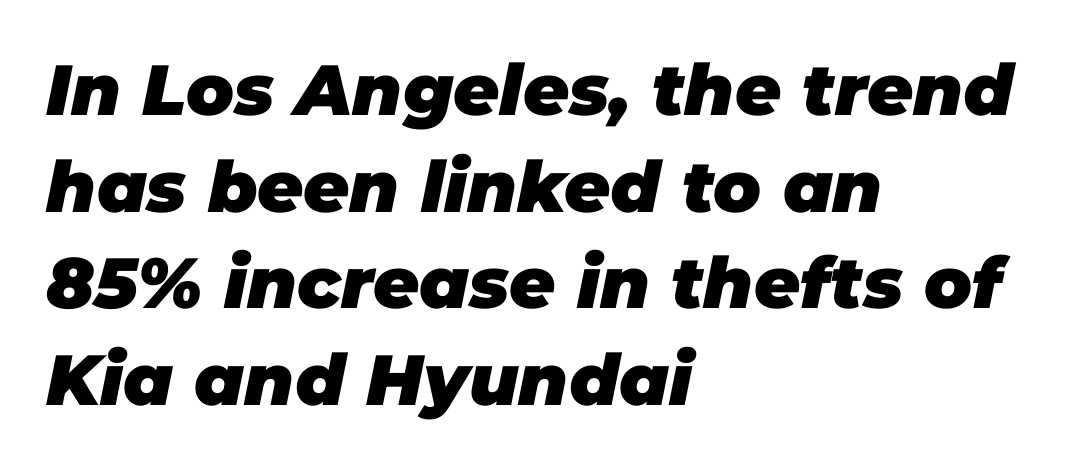
Q: Is the text bold? A: Yes.
Q: Is the text italic (slanted)? A: Yes, it leans right by about 11 degrees.
Q: Is the text underlined? A: No.
Q: How is the paragraph aligned? A: Left-aligned.
Q: Is the spacing between letters normal or unusually wide? A: Normal.
Q: Is the spacing between lines tight, normal or loose? A: Normal.
Q: Width (condensed, normal, or wide)? A: Normal.
Q: Stroke contrast? A: Low.
Q: x-height? A: Large.
Q: Monospaced? A: No.
